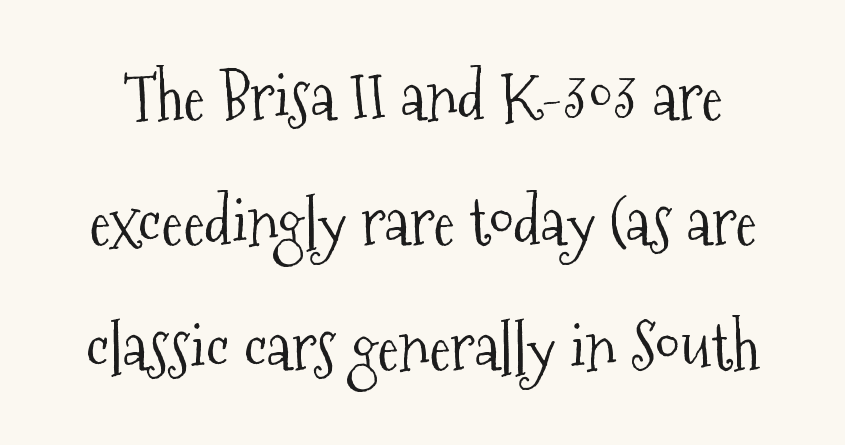
Q: Is the text bold? A: No.
Q: Is the text italic (slanted)? A: No, it is upright.
Q: Is the typeface a serif or a sans-serif typeface? A: Serif.
Q: Is the text underlined? A: No.
Q: Is the spacing between letters normal or unusually wide? A: Normal.
Q: Is the spacing between lines tight, normal or loose? A: Loose.
Q: Width (condensed, normal, or wide)? A: Condensed.
Q: Stroke contrast? A: Medium.
Q: x-height? A: Medium.
Q: Monospaced? A: No.
